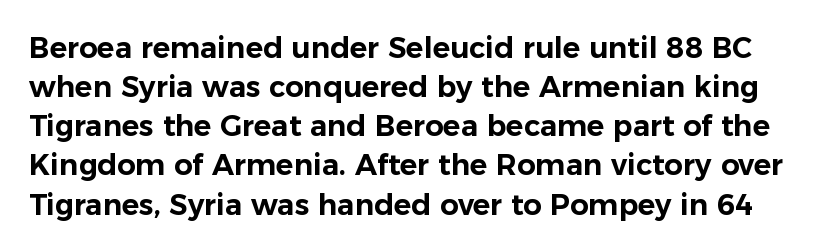
The image shows 29 px sans-serif type, upright; set normal line spacing (1.35x), normal letter spacing, not underlined; low stroke contrast and a medium x-height.
